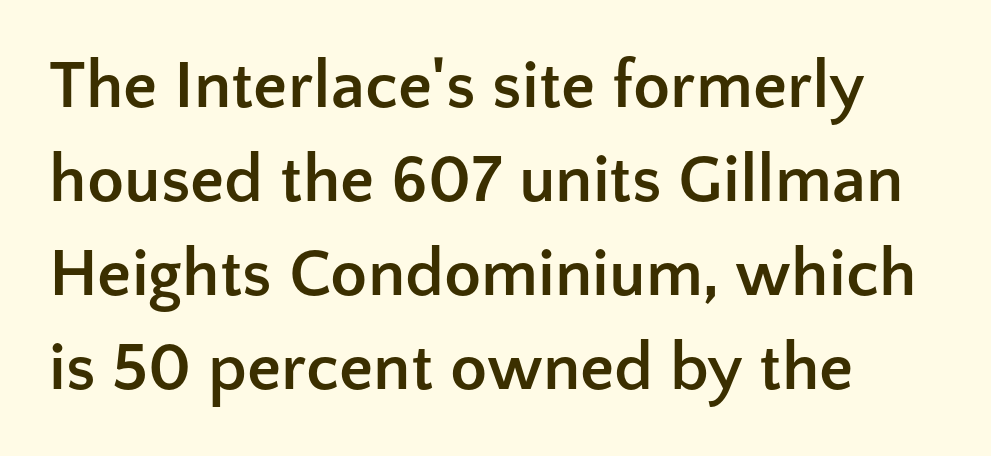
{"serif": "no", "italic": "no", "bold": "yes", "weight": "semibold", "width": "normal", "stroke_contrast": "low", "x_height": "medium", "monospaced": "no", "underline": "no", "line_spacing": "normal", "line_spacing_ratio": 1.38, "letter_spacing": "normal", "letter_spacing_em": 0.0, "glyph_px": 68}
